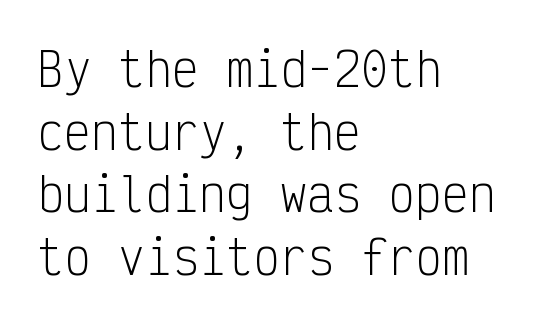
The image shows 45 px light, condensed sans-serif type, upright, monospaced; set left-aligned, normal line spacing (1.39x), normal letter spacing, not underlined; low stroke contrast and a medium x-height.
